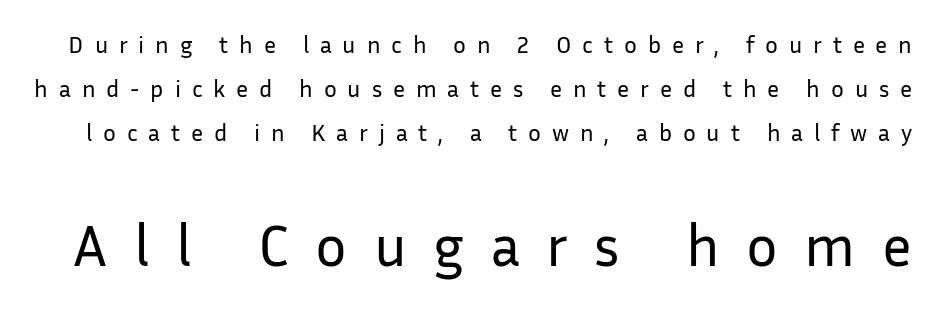
The image shows 59 px regular-weight sans-serif type, upright; set line spacing 1.83x, unusually wide letter spacing (+0.45 em), not underlined; the second (bottom) block is 2.46x larger; low stroke contrast and a medium x-height.
